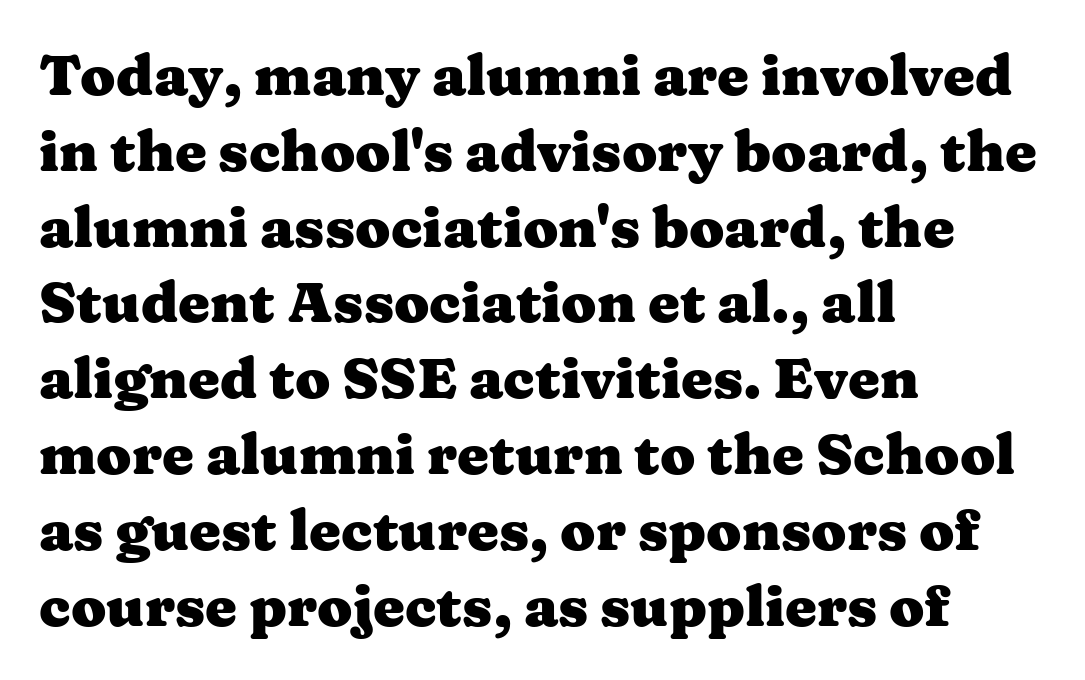
The image shows 57 px heavy, wide serif type, upright; set left-aligned, normal line spacing (1.33x), normal letter spacing, not underlined; medium stroke contrast and a medium x-height.
